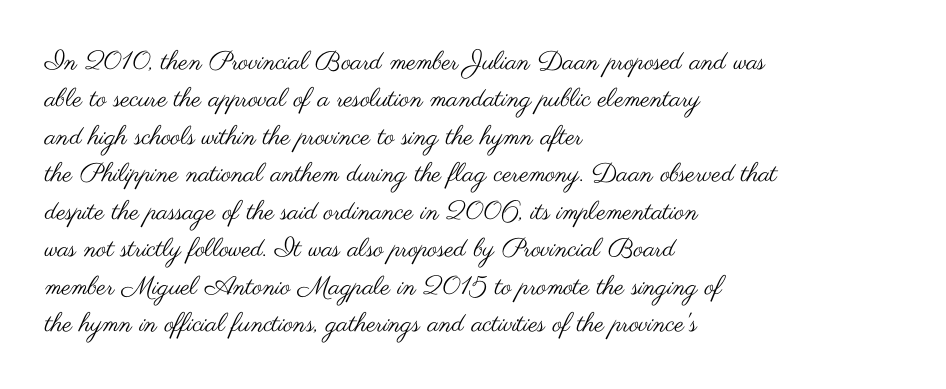
Q: Is the text bold? A: No.
Q: Is the text italic (slanted)? A: Yes.
Q: Is the text underlined? A: No.
Q: How is the paragraph aligned? A: Left-aligned.
Q: Is the spacing between letters normal or unusually wide? A: Normal.
Q: Is the spacing between lines tight, normal or loose? A: Normal.
